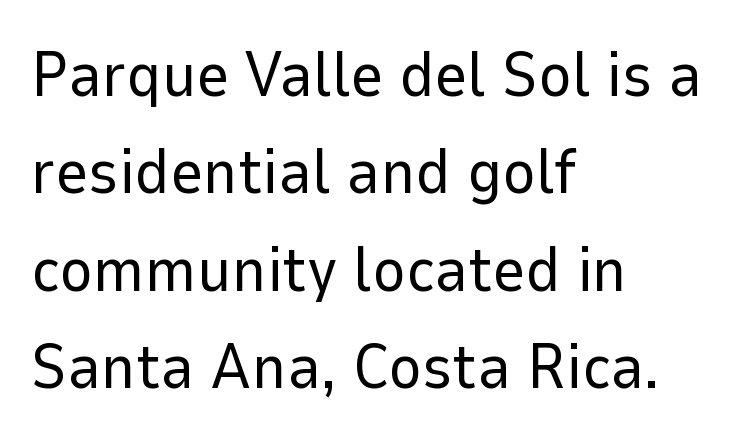
The image shows 64 px regular-weight sans-serif type, upright; set left-aligned, normal line spacing (1.52x), normal letter spacing, not underlined; low stroke contrast and a medium x-height.
